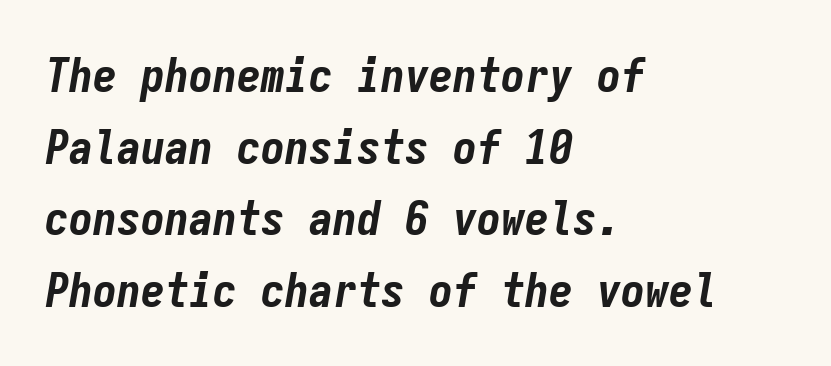
{"italic": "yes", "lean": "right", "slant_degrees": 9, "bold": "yes", "weight": "bold", "width": "condensed", "stroke_contrast": "low", "x_height": "medium", "monospaced": "yes", "underline": "no", "align": "left", "line_spacing": "normal", "line_spacing_ratio": 1.49, "letter_spacing": "normal", "letter_spacing_em": 0.0, "glyph_px": 48}
